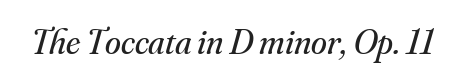
The image shows 36 px regular-weight serif type, italic (leaning right); set normal letter spacing, not underlined; medium stroke contrast and a small x-height.
